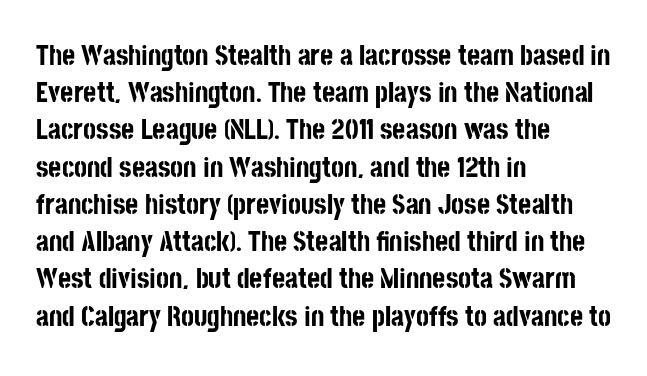
The image shows 28 px bold, condensed sans-serif type, upright; set left-aligned, normal line spacing (1.33x), normal letter spacing, not underlined; low stroke contrast and a large x-height.
